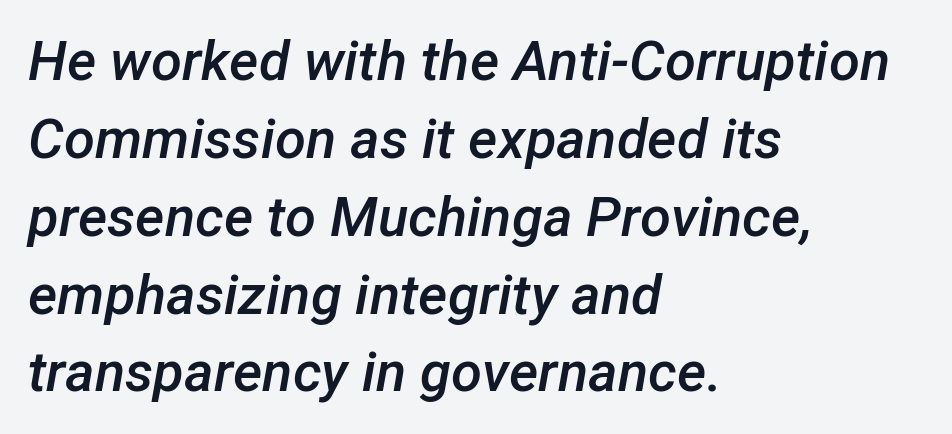
The image shows 56 px semibold type, italic (leaning right); set left-aligned, normal line spacing (1.39x), normal letter spacing, not underlined; low stroke contrast and a medium x-height.
